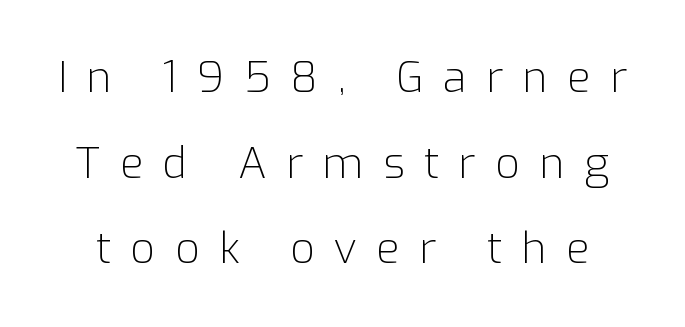
The image shows 43 px light sans-serif type, upright; set loose line spacing (1.99x), unusually wide letter spacing (+0.45 em), not underlined; low stroke contrast and a medium x-height.
